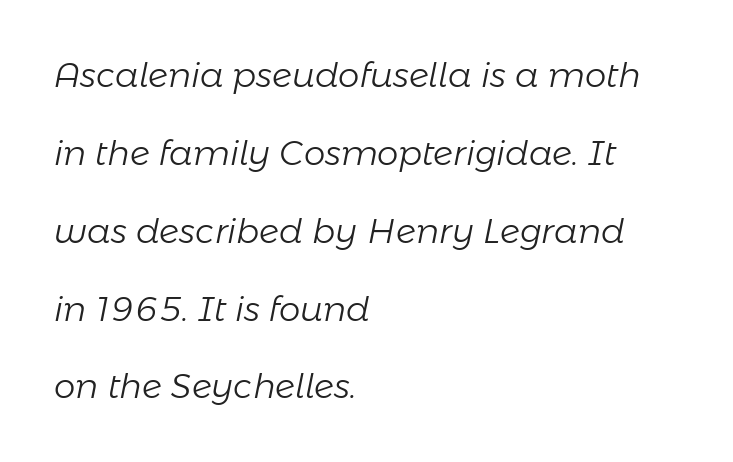
Q: Is the text bold? A: No.
Q: Is the text italic (slanted)? A: Yes, it leans right by about 11 degrees.
Q: Is the text underlined? A: No.
Q: How is the paragraph aligned? A: Left-aligned.
Q: Is the spacing between letters normal or unusually wide? A: Normal.
Q: Is the spacing between lines tight, normal or loose? A: Loose.
Q: Width (condensed, normal, or wide)? A: Normal.
Q: Stroke contrast? A: Low.
Q: x-height? A: Medium.
Q: Monospaced? A: No.
